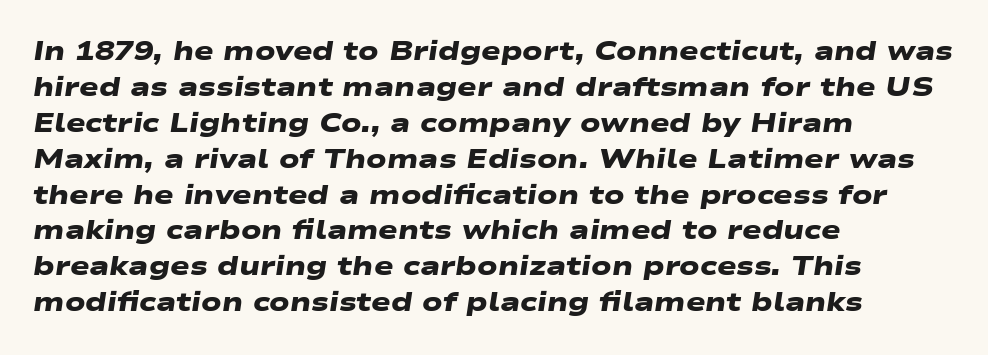
A dark, heavy texture on the line: the type is bold. One glance says typical: line gaps are just what's usual. The space directly below the letters is spotless. Line beginnings align vertically; line endings do not.
